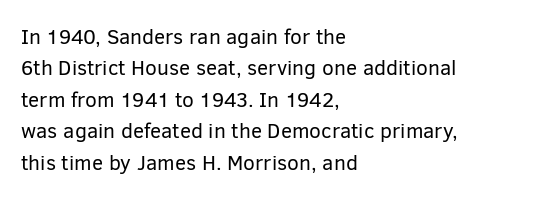
The image shows 21 px text type, upright; set left-aligned, normal line spacing (1.5x), normal letter spacing, not underlined.
